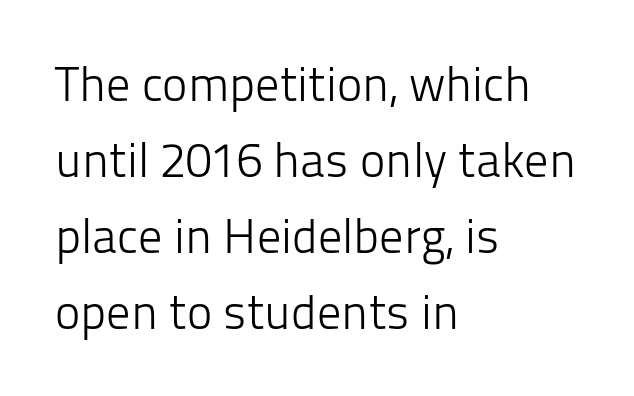
Line spacing here is normal. A clean baseline with only descenders dipping below it. The letters advance in unequal steps, a hallmark of proportional type. Spacing between characters is what you'd get straight out of the box. All the whitespace from short lines collects on the right.
